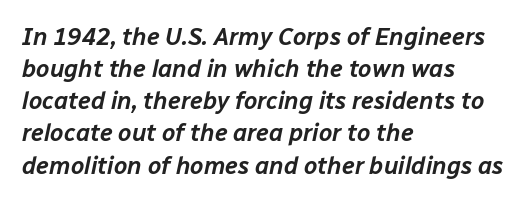
Q: Is the text italic (slanted)? A: Yes, it leans right by about 12 degrees.
Q: Is the text underlined? A: No.
Q: How is the paragraph aligned? A: Left-aligned.
Q: Is the spacing between letters normal or unusually wide? A: Normal.
Q: Is the spacing between lines tight, normal or loose? A: Normal.
